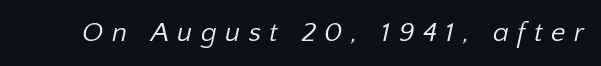
Q: Is the text bold? A: No.
Q: Is the typeface a serif or a sans-serif typeface? A: Sans-serif.
Q: Is the text underlined? A: No.
Q: Is the spacing between letters normal or unusually wide? A: Unusually wide.
Q: Width (condensed, normal, or wide)? A: Normal.
Q: Stroke contrast? A: Low.
Q: x-height? A: Medium.
Q: Monospaced? A: No.
